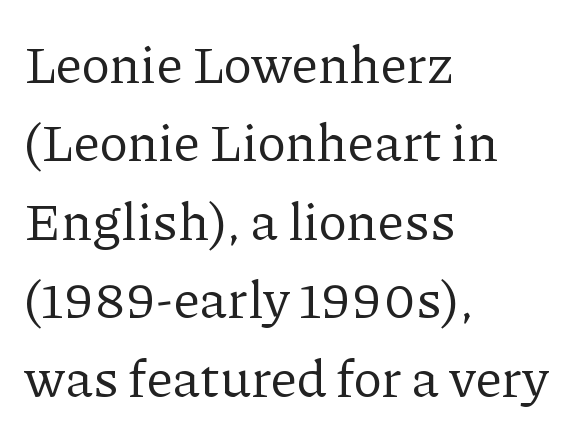
Proportional: the letters do not fall into vertical columns. Glyph-to-glyph distance matches everyday printed text. Where is the straight margin? On the left. This reads as an unemphasized weight, regular at the heaviest. These lines were composed using upright roman letters. Normally led — the rows are evenly, conventionally spaced.
